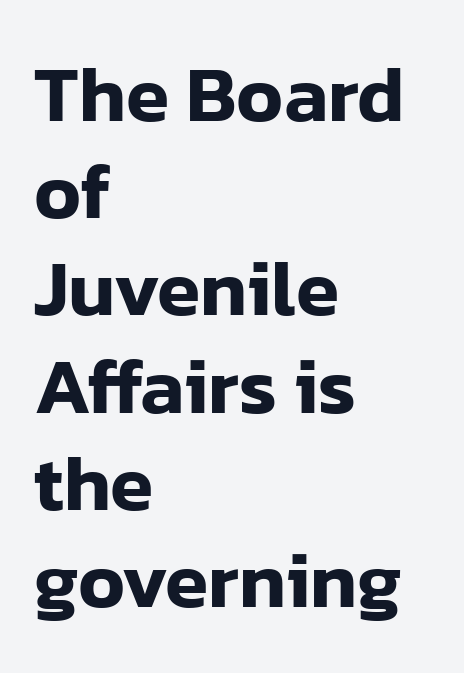
The image shows 79 px sans-serif type, upright; set left-aligned, line spacing 1.23x, normal letter spacing, not underlined; low stroke contrast and a medium x-height.
